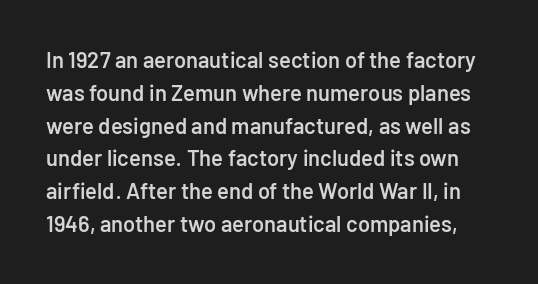
The image shows 22 px text type, upright; set normal line spacing (1.49x), normal letter spacing, not underlined.
